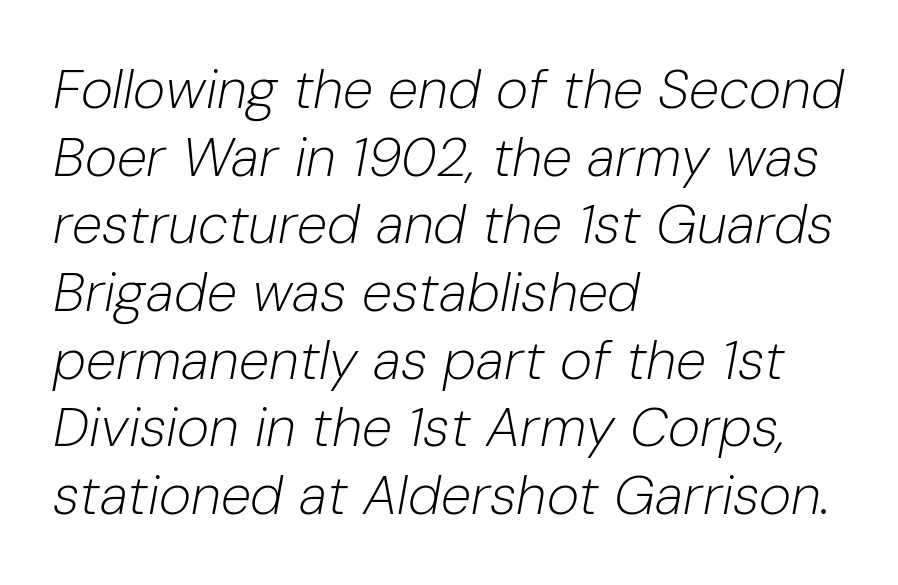
{"italic": "yes", "lean": "right", "slant_degrees": 10, "bold": "no", "weight": "light", "width": "normal", "stroke_contrast": "low", "x_height": "medium", "monospaced": "no", "underline": "no", "align": "left", "line_spacing_ratio": 1.23, "letter_spacing": "normal", "letter_spacing_em": 0.0, "glyph_px": 55}
